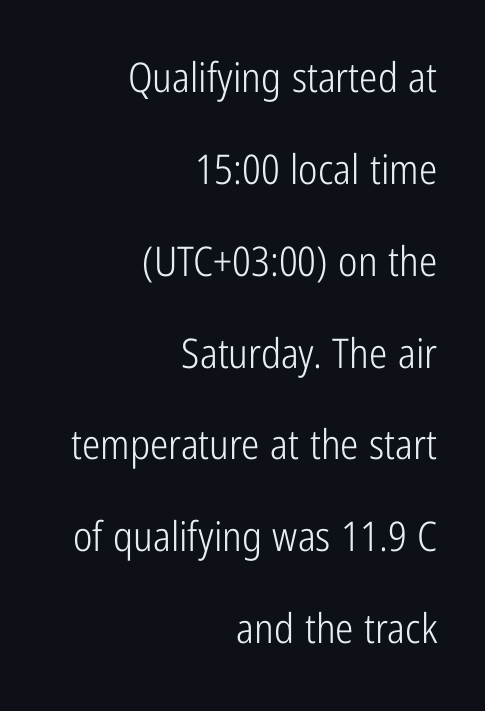
{"serif": "no", "italic": "no", "bold": "no", "weight": "light", "width": "condensed", "stroke_contrast": "low", "x_height": "medium", "monospaced": "no", "underline": "no", "align": "right", "line_spacing": "loose", "line_spacing_ratio": 2.24, "letter_spacing": "normal", "letter_spacing_em": 0.0, "glyph_px": 41}
